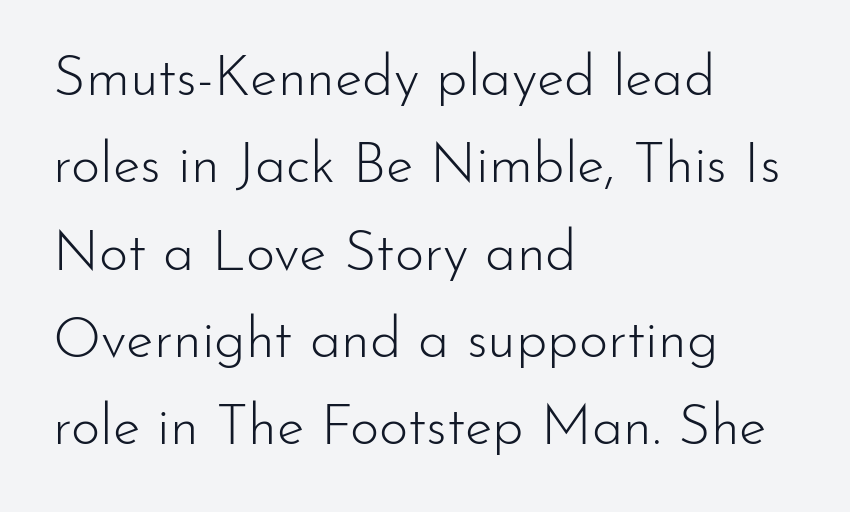
Character widths vary here, with narrow letters taking less room than wide ones. To sum up the face: it is a sans, with no serifs. The setting favours the left margin, as ordinary paragraphs usually do. Baseline-to-baseline distance is the conventional proportion of letter height. Italic? Not at all — the glyphs are vertical. Caption: face not bold, strokes unweighted.
